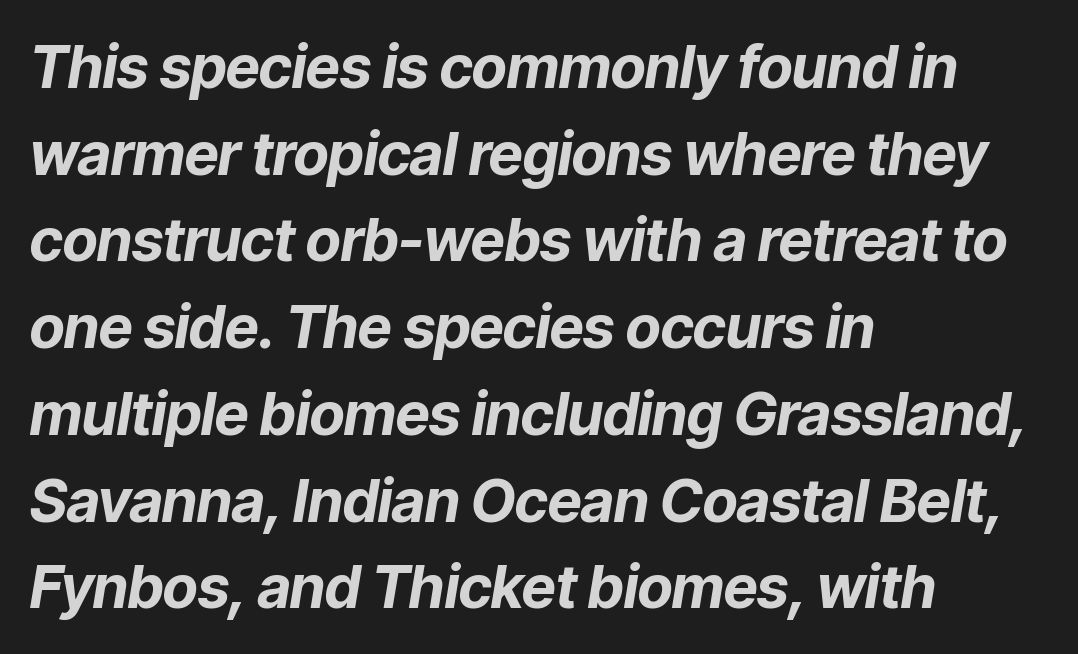
Proportional: the letters do not fall into vertical columns. The rendering applies a slant to the glyphs. Quick note: underline off. What stands out about the letter spacing? Nothing — it is the standard amount. Quick note: interline space is typical.
